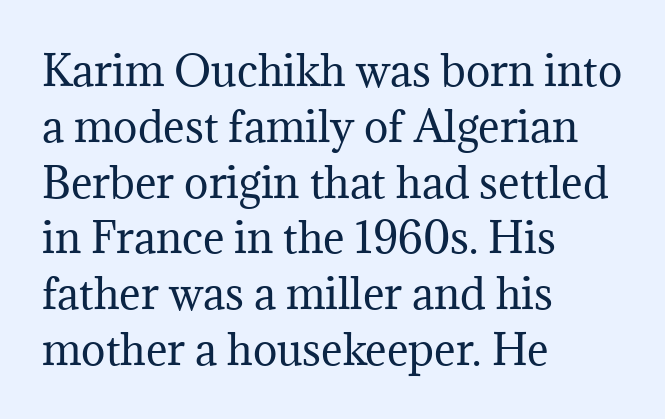
Q: Is the text bold? A: No.
Q: Is the text italic (slanted)? A: No, it is upright.
Q: Is the typeface a serif or a sans-serif typeface? A: Serif.
Q: Is the text underlined? A: No.
Q: How is the paragraph aligned? A: Left-aligned.
Q: Is the spacing between letters normal or unusually wide? A: Normal.
Q: Is the spacing between lines tight, normal or loose? A: Normal.
Q: Width (condensed, normal, or wide)? A: Normal.
Q: Stroke contrast? A: Medium.
Q: x-height? A: Medium.
Q: Monospaced? A: No.
